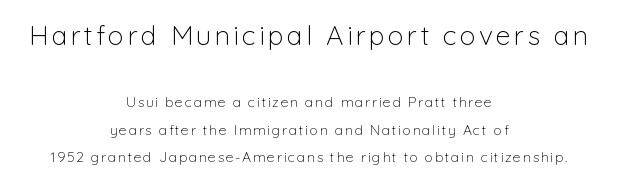
{"italic": "no", "bold": "no", "underline": "no", "align": "center", "line_spacing": "loose", "line_spacing_ratio": 1.98, "larger_block": "first", "size_ratio": 1.93, "glyph_px": 27}
